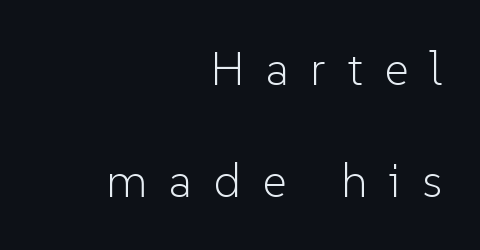
The image shows 47 px light sans-serif type, upright; set right-aligned, loose line spacing (2.39x), unusually wide letter spacing (+0.46 em), not underlined; low stroke contrast and a medium x-height.
